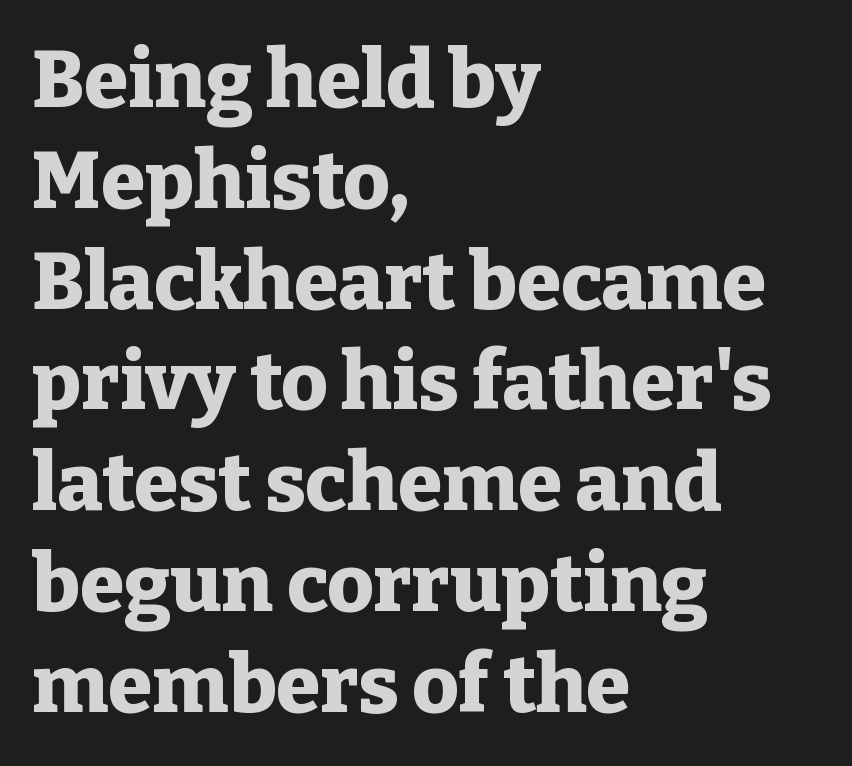
Q: Is the text bold? A: Yes.
Q: Is the text italic (slanted)? A: No, it is upright.
Q: Is the typeface a serif or a sans-serif typeface? A: Serif.
Q: Is the text underlined? A: No.
Q: How is the paragraph aligned? A: Left-aligned.
Q: Is the spacing between letters normal or unusually wide? A: Normal.
Q: Is the spacing between lines tight, normal or loose? A: Normal.
Q: Width (condensed, normal, or wide)? A: Normal.
Q: Stroke contrast? A: Low.
Q: x-height? A: Medium.
Q: Monospaced? A: No.
